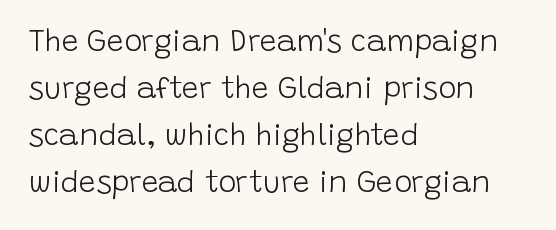
{"serif": "no", "italic": "no", "bold": "no", "weight": "light", "width": "normal", "stroke_contrast": "low", "x_height": "large", "monospaced": "no", "underline": "no", "align": "left", "line_spacing": "normal", "line_spacing_ratio": 1.57, "letter_spacing": "normal", "letter_spacing_em": 0.0, "glyph_px": 30}
